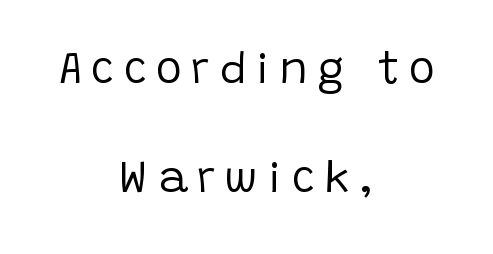
The image shows 44 px regular-weight sans-serif type, upright; set centered, loose line spacing (2.47x), unusually wide letter spacing (+0.22 em), not underlined; low stroke contrast and a large x-height.
